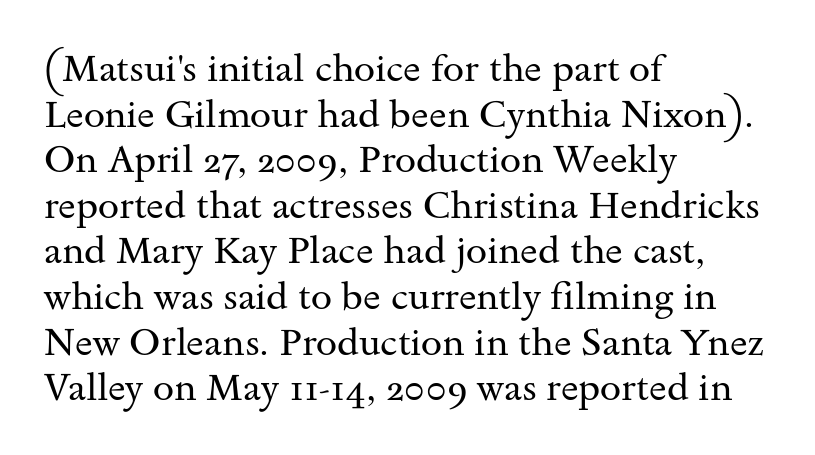
Q: Is the text bold? A: No.
Q: Is the text italic (slanted)? A: No, it is upright.
Q: Is the typeface a serif or a sans-serif typeface? A: Serif.
Q: Is the text underlined? A: No.
Q: How is the paragraph aligned? A: Left-aligned.
Q: Is the spacing between letters normal or unusually wide? A: Normal.
Q: Width (condensed, normal, or wide)? A: Wide.
Q: Stroke contrast? A: Medium.
Q: x-height? A: Small.
Q: Monospaced? A: No.
